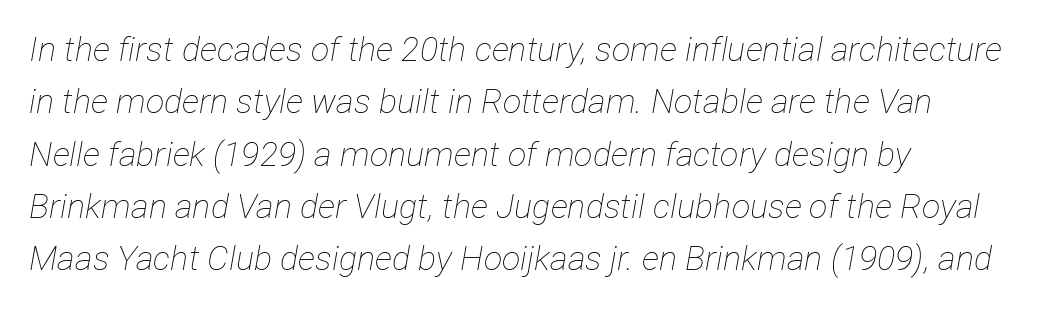
The image shows 34 px thin, condensed type, italic (leaning right); set left-aligned, normal line spacing (1.54x), normal letter spacing, not underlined; low stroke contrast and a medium x-height.
